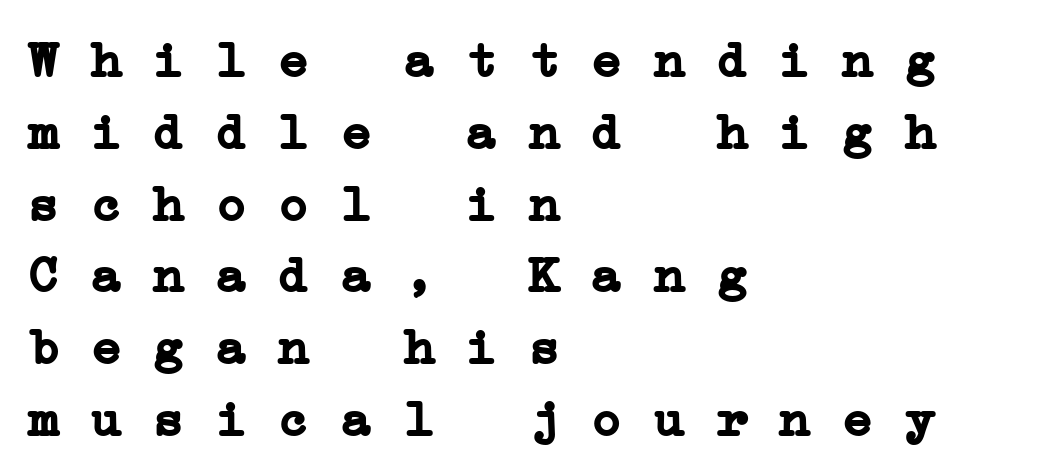
{"serif": "yes", "bold": "yes", "weight": "semibold", "width": "wide", "stroke_contrast": "low", "x_height": "medium", "monospaced": "yes", "underline": "no", "align": "left", "line_spacing": "normal", "line_spacing_ratio": 1.38, "letter_spacing": "normal", "letter_spacing_em": 0.0, "glyph_px": 52}
